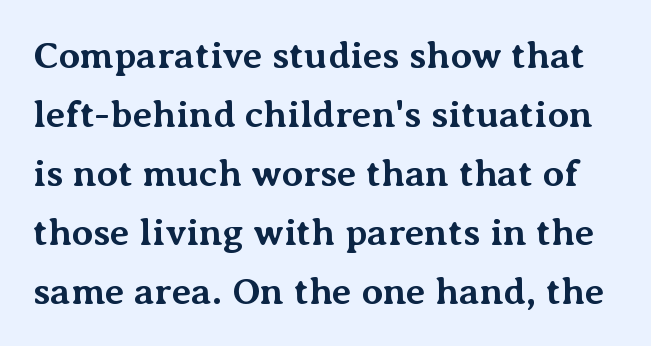
{"serif": "yes", "italic": "no", "bold": "yes", "weight": "bold", "width": "normal", "stroke_contrast": "medium", "x_height": "medium", "monospaced": "no", "underline": "no", "line_spacing": "normal", "line_spacing_ratio": 1.55, "letter_spacing": "normal", "letter_spacing_em": 0.0, "glyph_px": 38}
